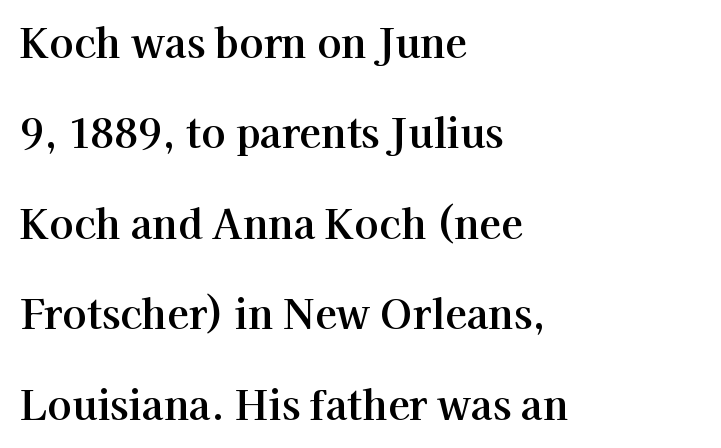
Are there feet on the stems? There are — it's a serif. The strip under each line holds only bare page. The line-height multiplier appears high, well above default. Casual observation: everything's shoved over to the left. Is the letter spacing exaggerated? No — it looks like the ordinary default. The lettering stays uniformly vertical, giving the passage a roman look.
